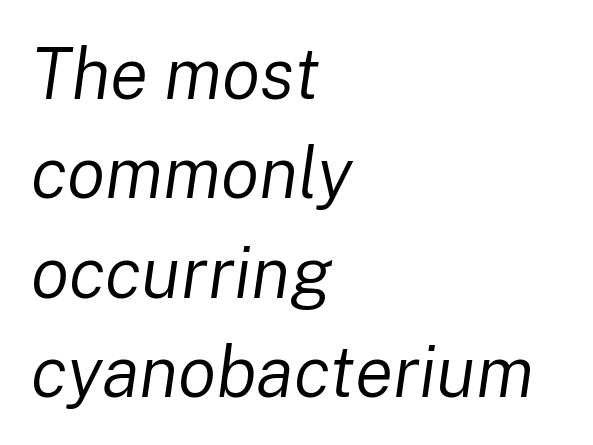
Q: Is the text bold? A: No.
Q: Is the text italic (slanted)? A: Yes, it leans right by about 8 degrees.
Q: Is the text underlined? A: No.
Q: How is the paragraph aligned? A: Left-aligned.
Q: Is the spacing between letters normal or unusually wide? A: Normal.
Q: Is the spacing between lines tight, normal or loose? A: Normal.
Q: Width (condensed, normal, or wide)? A: Normal.
Q: Stroke contrast? A: Low.
Q: x-height? A: Medium.
Q: Monospaced? A: No.
